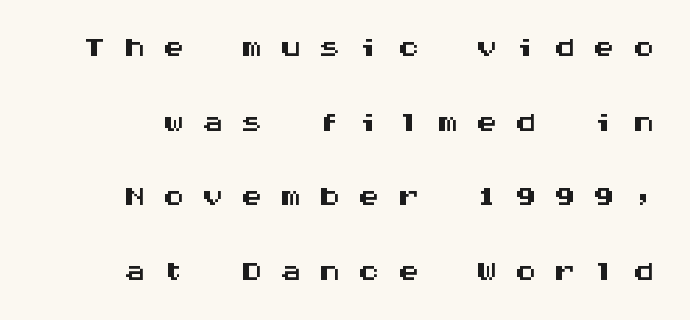
Q: Is the text italic (slanted)? A: No, it is upright.
Q: Is the typeface a serif or a sans-serif typeface? A: Sans-serif.
Q: Is the text underlined? A: No.
Q: Is the spacing between letters normal or unusually wide? A: Unusually wide.
Q: Is the spacing between lines tight, normal or loose? A: Normal.
Q: Width (condensed, normal, or wide)? A: Wide.
Q: Stroke contrast? A: Medium.
Q: x-height? A: Large.
Q: Monospaced? A: Yes.
